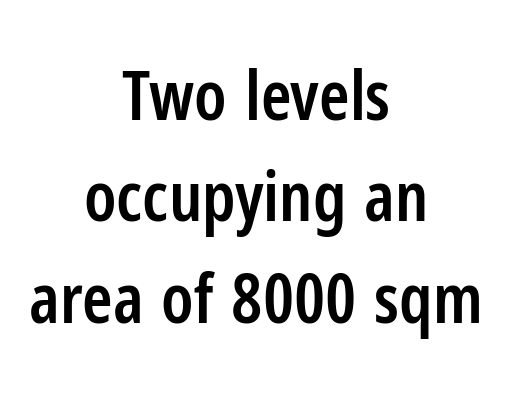
{"serif": "no", "italic": "no", "bold": "semi", "weight": "semibold", "width": "condensed", "stroke_contrast": "low", "x_height": "medium", "monospaced": "no", "underline": "no", "align": "center", "line_spacing": "normal", "line_spacing_ratio": 1.47, "letter_spacing": "normal", "letter_spacing_em": 0.0, "glyph_px": 69}
